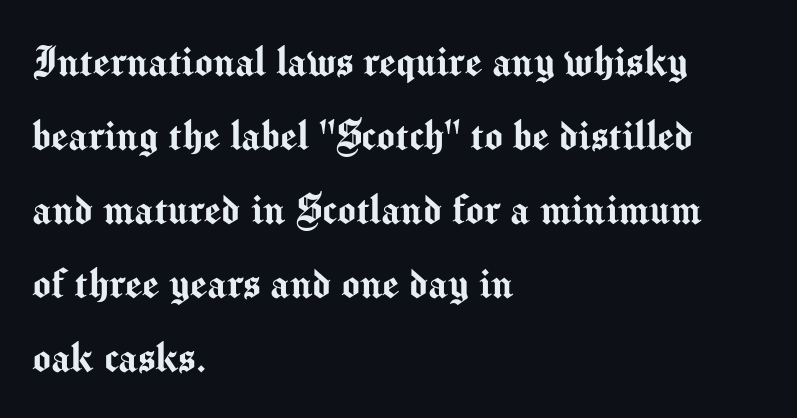
Q: Is the text italic (slanted)? A: No, it is upright.
Q: Is the typeface a serif or a sans-serif typeface? A: Sans-serif.
Q: Is the text underlined? A: No.
Q: How is the paragraph aligned? A: Left-aligned.
Q: Is the spacing between letters normal or unusually wide? A: Normal.
Q: Is the spacing between lines tight, normal or loose? A: Normal.
Q: Width (condensed, normal, or wide)? A: Normal.
Q: Stroke contrast? A: Medium.
Q: x-height? A: Medium.
Q: Monospaced? A: No.
